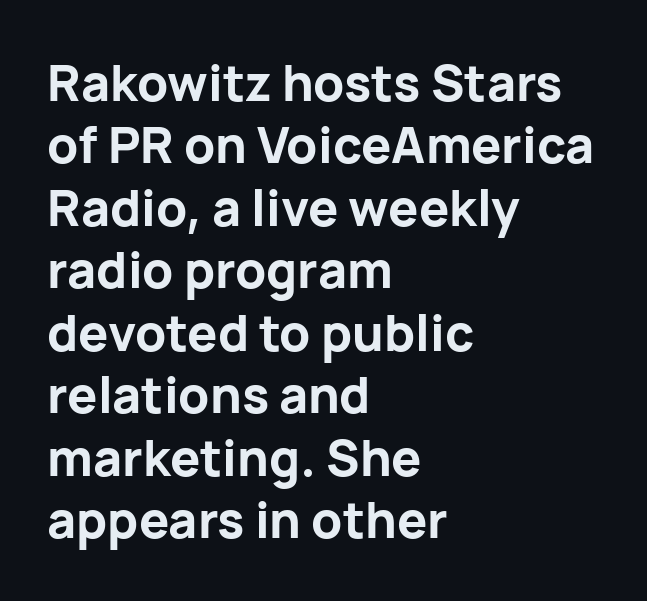
The image shows 50 px bold sans-serif type, upright; set left-aligned, normal line spacing (1.25x), normal letter spacing, not underlined; low stroke contrast and a medium x-height.
